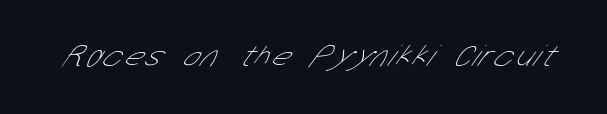
Words float on clear page, feet unadorned. Note the varied advance widths — an 'i' is clearly narrower than an 'm'. The typeface has the unassuming heft of standard copy or less. A typesetter would label this face a sans.
